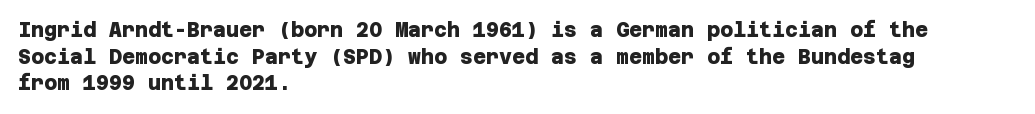
{"bold": "yes", "underline": "no", "align": "left", "line_spacing": "normal", "line_spacing_ratio": 1.33, "letter_spacing": "normal", "letter_spacing_em": 0.0, "glyph_px": 20}
